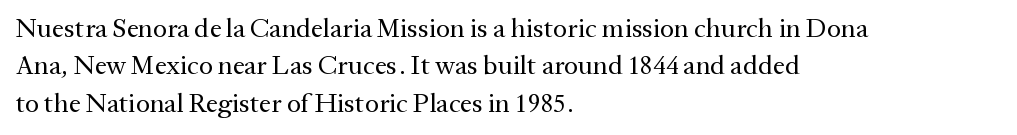
{"italic": "no", "bold": "no", "underline": "no", "align": "left", "line_spacing": "normal", "line_spacing_ratio": 1.38, "letter_spacing": "normal", "letter_spacing_em": 0.0, "glyph_px": 27}
